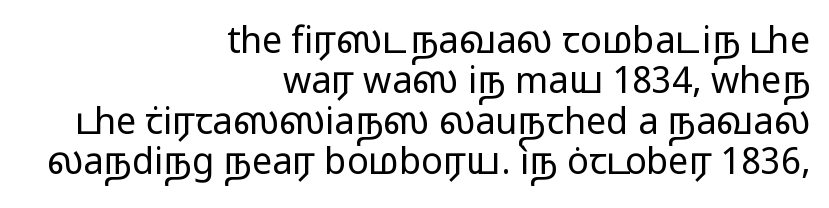
Q: Is the text bold? A: No.
Q: Is the text italic (slanted)? A: No, it is upright.
Q: Is the typeface a serif or a sans-serif typeface? A: Sans-serif.
Q: Is the text underlined? A: No.
Q: How is the paragraph aligned? A: Right-aligned.
Q: Is the spacing between letters normal or unusually wide? A: Normal.
Q: Is the spacing between lines tight, normal or loose? A: Tight.
Q: Width (condensed, normal, or wide)? A: Wide.
Q: Stroke contrast? A: Low.
Q: x-height? A: Medium.
Q: Monospaced? A: No.
